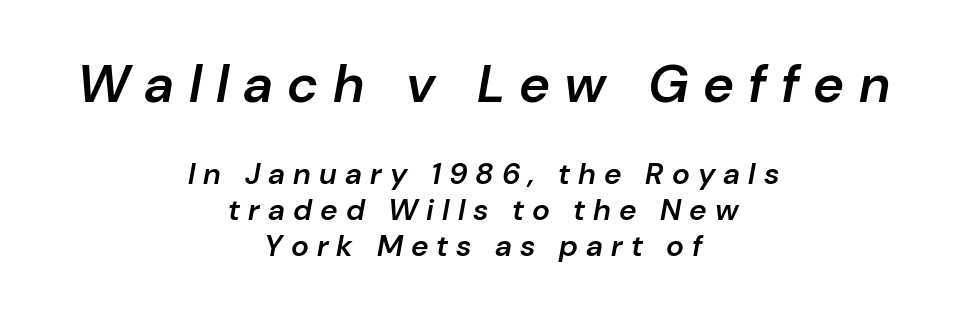
Q: Is the text bold? A: Semi-bold.
Q: Is the text italic (slanted)? A: Yes, it leans right by about 10 degrees.
Q: Is the text underlined? A: No.
Q: How is the paragraph aligned? A: Centered.
Q: Is the spacing between letters normal or unusually wide? A: Unusually wide.
Q: Which block of text is set in a larger size, the first (top) or the second (bottom)? A: The first (top) one.
Q: Width (condensed, normal, or wide)? A: Normal.
Q: Stroke contrast? A: Low.
Q: x-height? A: Medium.
Q: Monospaced? A: No.
